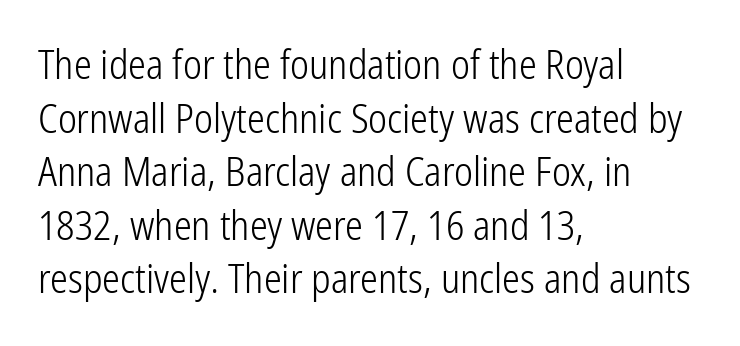
{"serif": "no", "italic": "no", "bold": "no", "weight": "light", "width": "condensed", "stroke_contrast": "low", "x_height": "medium", "monospaced": "no", "underline": "no", "align": "left", "line_spacing": "normal", "line_spacing_ratio": 1.34, "letter_spacing": "normal", "letter_spacing_em": 0.0, "glyph_px": 40}
